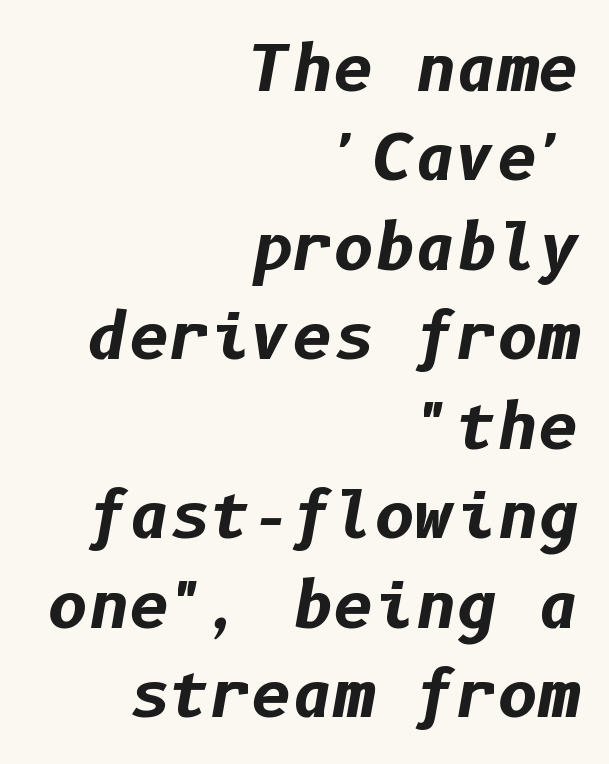
The image shows 63 px bold type, italic (leaning right); set right-aligned, normal line spacing (1.42x), normal letter spacing, not underlined; low stroke contrast and a medium x-height.
